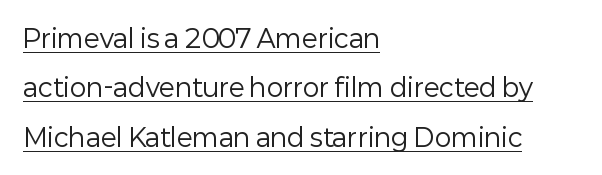
The image shows 25 px text type, upright; set left-aligned, loose line spacing (1.98x), normal letter spacing, underlined.
